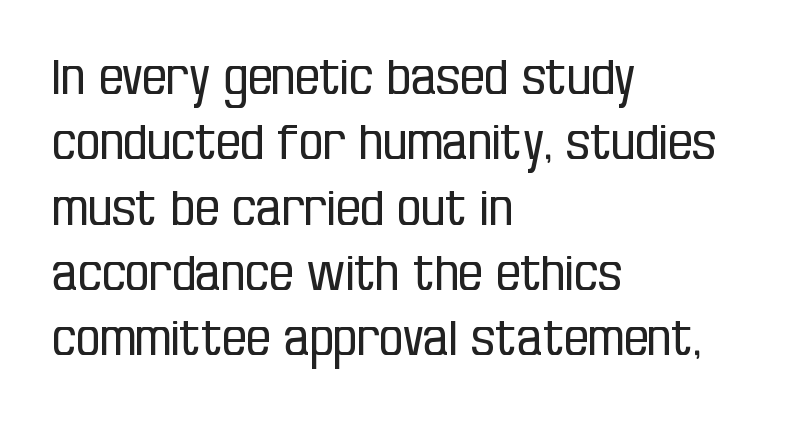
The passage shown has conventional tracking throughout. The designer went with a sans here, leaving each stem footless. Type without underlining. Normally led — the rows are evenly, conventionally spaced. The rendering uses natural spacing where letterforms have individual widths. The font's upright variant was chosen for this text.
